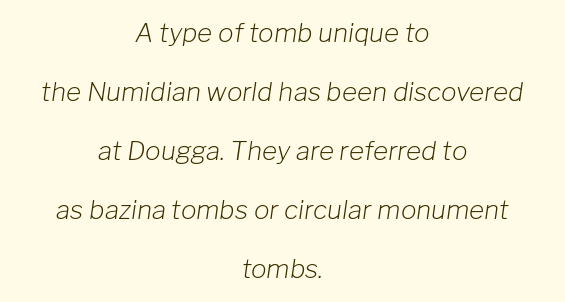
Clear beneath every line of the passage. How would I describe the line gaps? Wide and relaxed. Think standard paragraph weight, or any step lighter than that. This rendering leaves character spacing at its baseline value. The rag falls on both sides of this text block equally. An italicized treatment has been applied to the whole sample.
